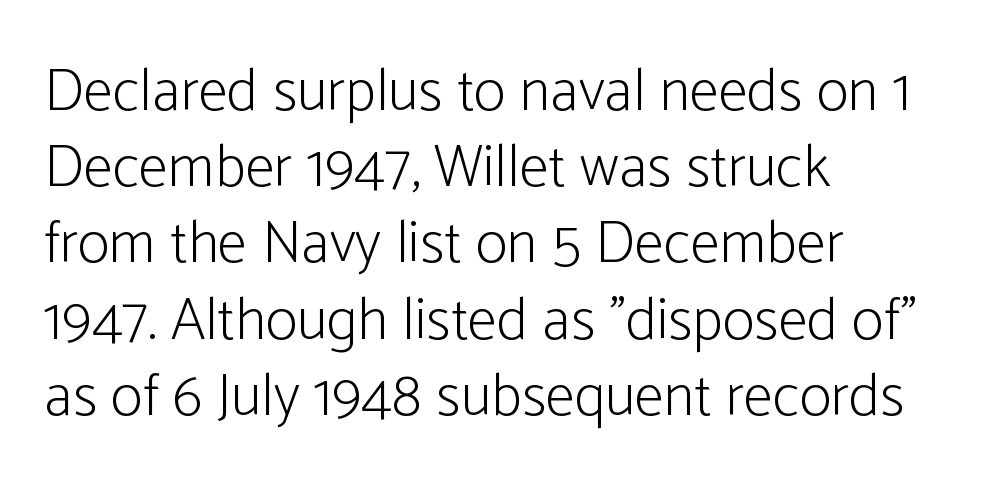
A typesetter would label this face a sans. No extra tracking has been applied to these lines. The letters advance in unequal steps, a hallmark of proportional type. Each line starts at the same left margin while the right side varies. Designer's note — italics off, roman on.
